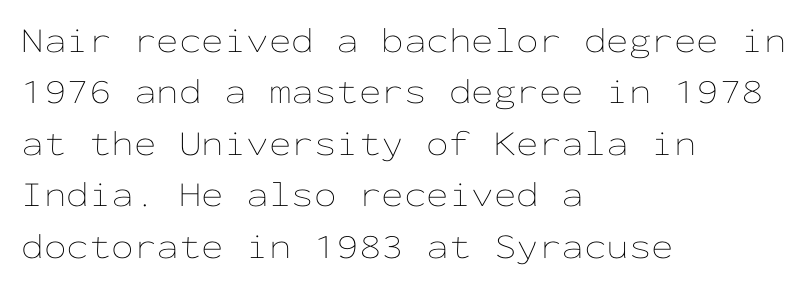
Q: Is the text bold? A: No.
Q: Is the text italic (slanted)? A: No, it is upright.
Q: Is the text underlined? A: No.
Q: How is the paragraph aligned? A: Left-aligned.
Q: Is the spacing between letters normal or unusually wide? A: Normal.
Q: Is the spacing between lines tight, normal or loose? A: Normal.
Q: Width (condensed, normal, or wide)? A: Wide.
Q: Stroke contrast? A: Low.
Q: x-height? A: Medium.
Q: Monospaced? A: Yes.
